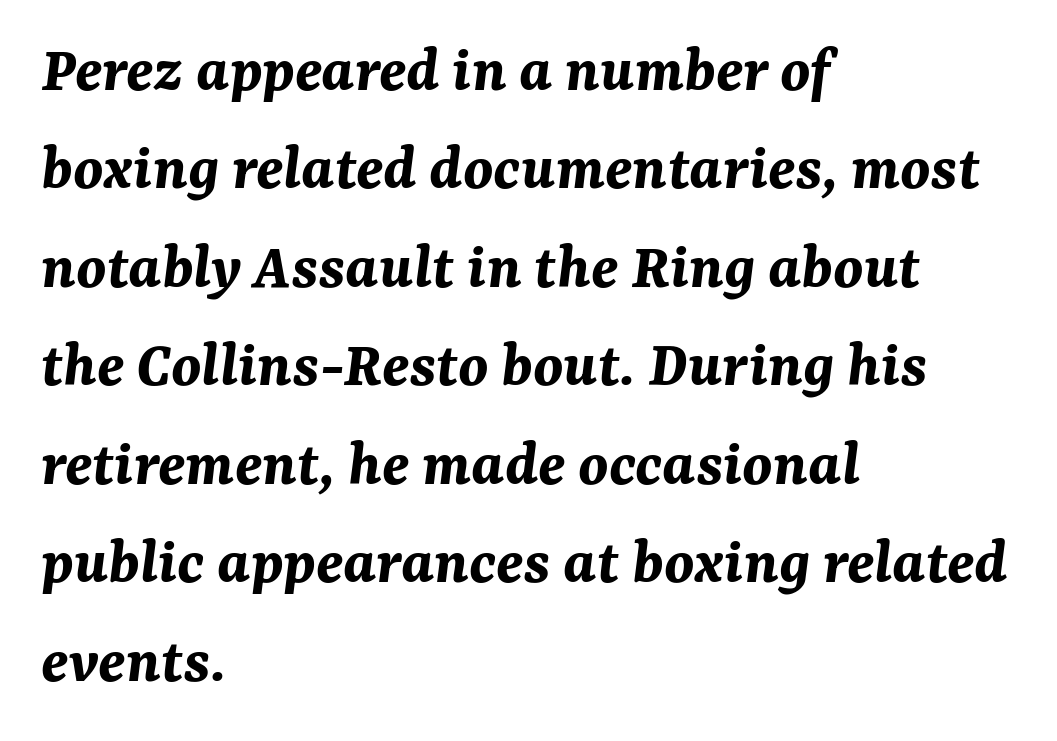
The image shows 67 px bold type, italic (leaning right); set left-aligned, normal line spacing (1.47x), normal letter spacing, not underlined; medium stroke contrast and a medium x-height.
